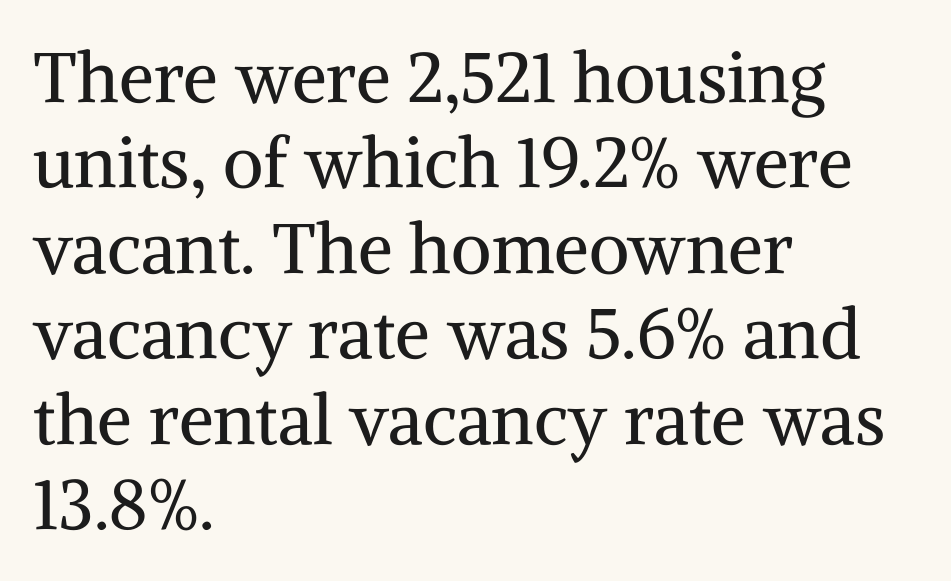
The image shows 70 px regular-weight serif type, upright; set left-aligned, line spacing 1.22x, normal letter spacing, not underlined; medium stroke contrast and a medium x-height.
